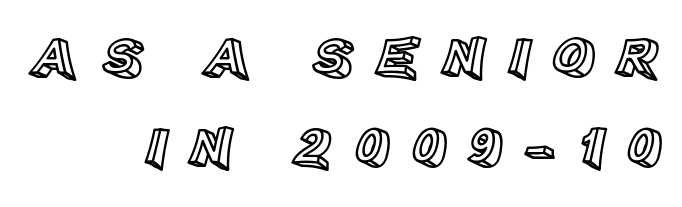
{"width": "normal", "x_height": "large", "monospaced": "no", "underline": "no", "align": "right", "line_spacing": "normal", "line_spacing_ratio": 1.52, "letter_spacing": "wide", "letter_spacing_em": 0.36, "glyph_px": 59}
